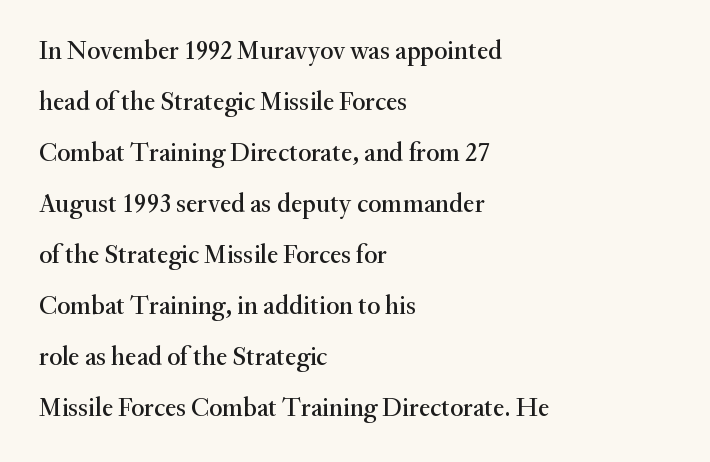
The image shows 26 px text type, upright; set left-aligned, loose line spacing (1.96x), normal letter spacing, not underlined.
